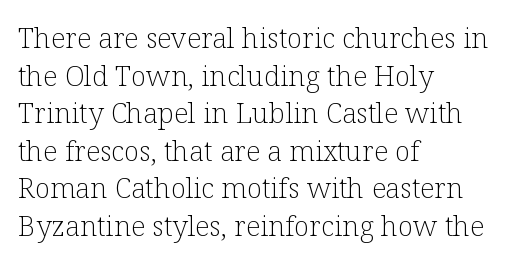
The image shows 28 px light serif type, upright; set left-aligned, normal line spacing (1.34x), normal letter spacing, not underlined; low stroke contrast and a medium x-height.
